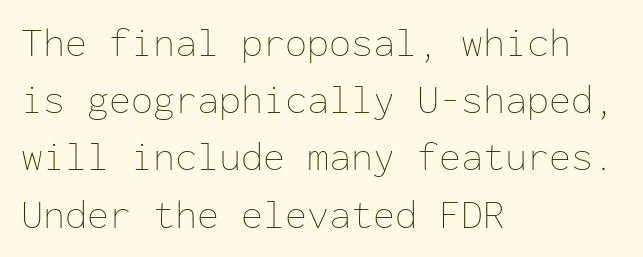
The image shows 40 px thin type, upright, monospaced; set left-aligned, normal line spacing (1.43x), normal letter spacing, not underlined; low stroke contrast and a medium x-height.
